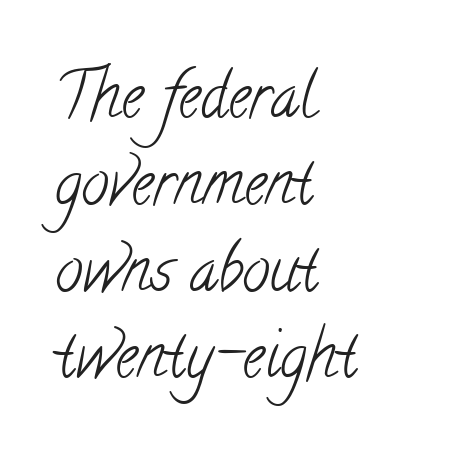
The typesetter chose a ragged-right arrangement here. The weight tops out at a normal text grade. Nothing unusual about the tracking: characters are spaced as the font intends. The passage shown is typed in a proportional face where columns would drift. Successive baselines arrive at the customary interval. Just letters on the line, the space beneath them empty.
